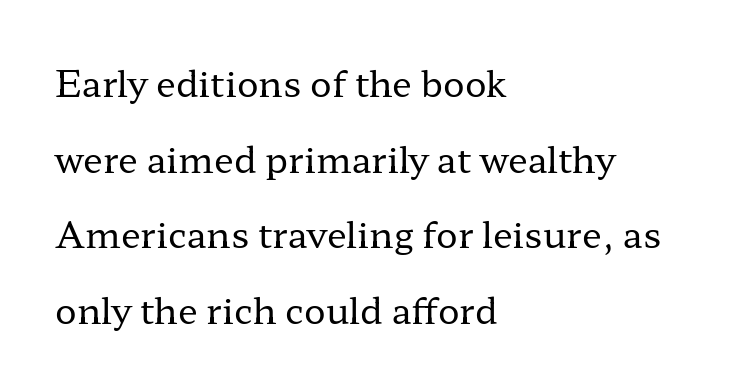
Q: Is the text bold? A: No.
Q: Is the text italic (slanted)? A: No, it is upright.
Q: Is the typeface a serif or a sans-serif typeface? A: Serif.
Q: Is the text underlined? A: No.
Q: How is the paragraph aligned? A: Left-aligned.
Q: Is the spacing between letters normal or unusually wide? A: Normal.
Q: Is the spacing between lines tight, normal or loose? A: Loose.
Q: Width (condensed, normal, or wide)? A: Wide.
Q: Stroke contrast? A: Low.
Q: x-height? A: Medium.
Q: Monospaced? A: No.
